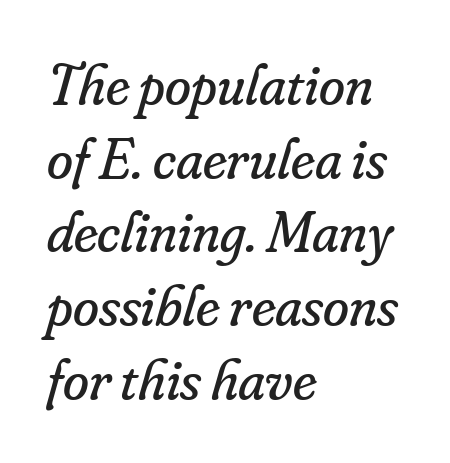
{"serif": "yes", "italic": "yes", "lean": "right", "slant_degrees": 16, "bold": "no", "weight": "regular", "width": "normal", "stroke_contrast": "low", "x_height": "small", "monospaced": "no", "underline": "no", "align": "left", "line_spacing": "normal", "line_spacing_ratio": 1.25, "letter_spacing": "normal", "letter_spacing_em": 0.0, "glyph_px": 59}
